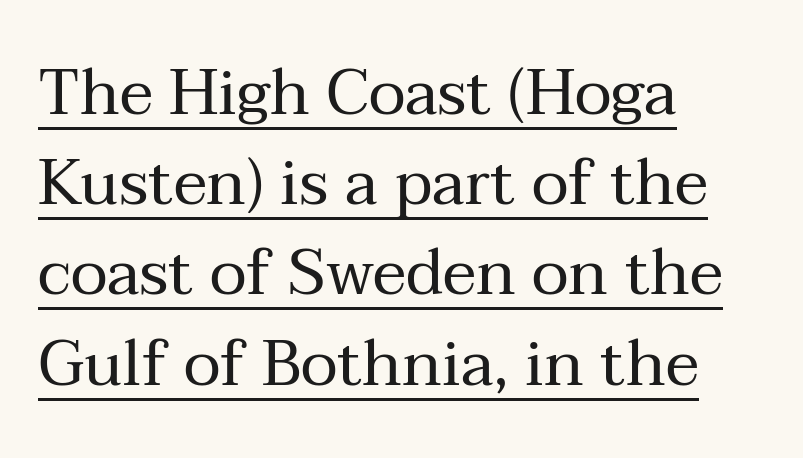
Q: Is the text bold? A: No.
Q: Is the text italic (slanted)? A: No, it is upright.
Q: Is the typeface a serif or a sans-serif typeface? A: Serif.
Q: Is the text underlined? A: Yes.
Q: How is the paragraph aligned? A: Left-aligned.
Q: Is the spacing between letters normal or unusually wide? A: Normal.
Q: Is the spacing between lines tight, normal or loose? A: Normal.
Q: Width (condensed, normal, or wide)? A: Normal.
Q: Stroke contrast? A: Medium.
Q: x-height? A: Medium.
Q: Monospaced? A: No.
